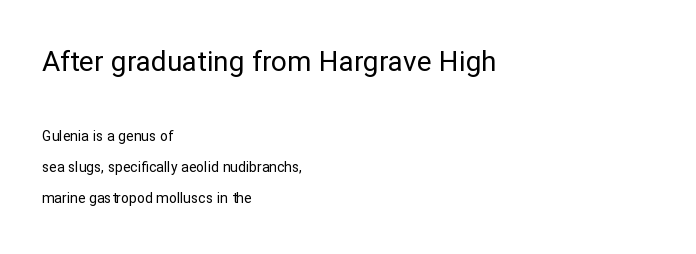
{"serif": "no", "italic": "no", "bold": "no", "weight": "regular", "width": "normal", "stroke_contrast": "low", "x_height": "medium", "monospaced": "no", "underline": "no", "align": "left", "line_spacing": "loose", "line_spacing_ratio": 2.21, "letter_spacing": "normal", "letter_spacing_em": 0.0, "larger_block": "first", "size_ratio": 2.0, "glyph_px": 28}
